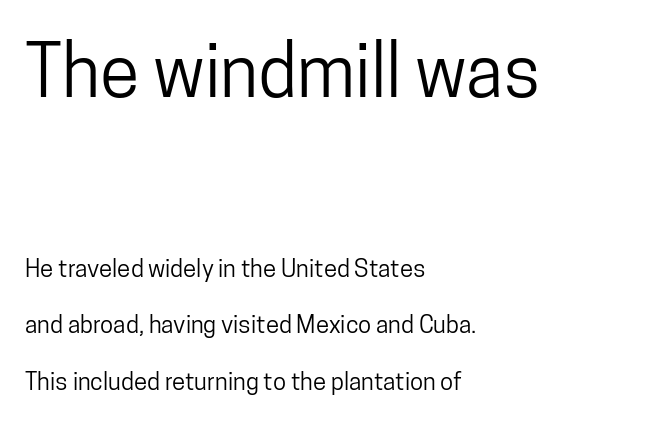
The image shows 72 px condensed sans-serif type, upright; set left-aligned, loose line spacing (2.36x), normal letter spacing, not underlined; the first (top) block is 3.0x larger; low stroke contrast and a medium x-height.
